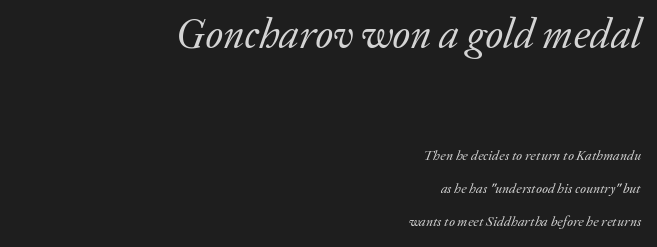
The image shows 42 px regular-weight serif type, italic (leaning right); set right-aligned, loose line spacing (2.37x), normal letter spacing, not underlined; the first (top) block is 3.0x larger; low stroke contrast and a medium x-height.
